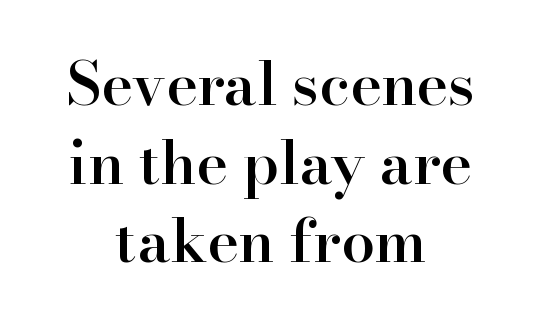
Q: Is the text bold? A: Semi-bold.
Q: Is the text italic (slanted)? A: No, it is upright.
Q: Is the typeface a serif or a sans-serif typeface? A: Serif.
Q: Is the text underlined? A: No.
Q: How is the paragraph aligned? A: Centered.
Q: Is the spacing between letters normal or unusually wide? A: Normal.
Q: Is the spacing between lines tight, normal or loose? A: Normal.
Q: Width (condensed, normal, or wide)? A: Normal.
Q: Stroke contrast? A: High.
Q: x-height? A: Small.
Q: Monospaced? A: No.
